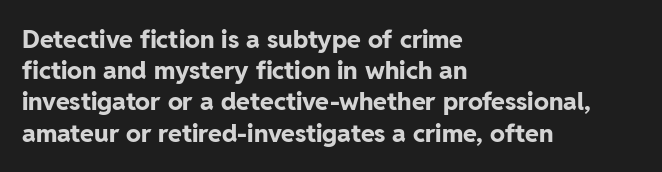
The image shows 25 px bold type, upright; set left-aligned, normal line spacing (1.25x), normal letter spacing, not underlined.
